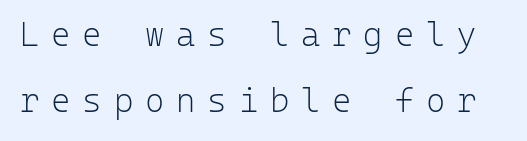
Q: Is the text bold? A: No.
Q: Is the text italic (slanted)? A: No, it is upright.
Q: Is the typeface a serif or a sans-serif typeface? A: Sans-serif.
Q: Is the text underlined? A: No.
Q: Is the spacing between letters normal or unusually wide? A: Unusually wide.
Q: Is the spacing between lines tight, normal or loose? A: Loose.
Q: Width (condensed, normal, or wide)? A: Normal.
Q: Stroke contrast? A: Low.
Q: x-height? A: Medium.
Q: Monospaced? A: Yes.
